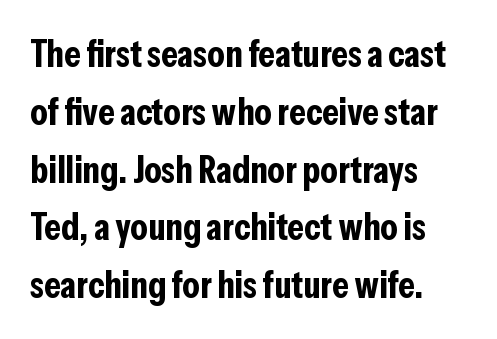
Q: Is the text bold? A: Yes.
Q: Is the text italic (slanted)? A: No, it is upright.
Q: Is the typeface a serif or a sans-serif typeface? A: Sans-serif.
Q: Is the text underlined? A: No.
Q: How is the paragraph aligned? A: Left-aligned.
Q: Is the spacing between letters normal or unusually wide? A: Normal.
Q: Is the spacing between lines tight, normal or loose? A: Normal.
Q: Width (condensed, normal, or wide)? A: Condensed.
Q: Stroke contrast? A: Low.
Q: x-height? A: Medium.
Q: Monospaced? A: No.
